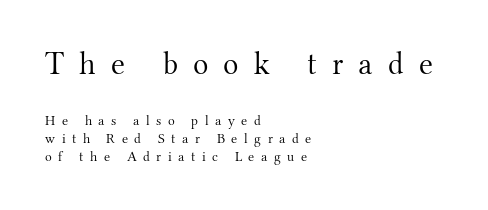
{"serif": "yes", "italic": "no", "bold": "no", "weight": "light", "width": "normal", "stroke_contrast": "medium", "x_height": "small", "monospaced": "no", "underline": "no", "align": "left", "line_spacing": "normal", "line_spacing_ratio": 1.29, "letter_spacing": "wide", "letter_spacing_em": 0.47, "larger_block": "first", "size_ratio": 2.29, "glyph_px": 32}
